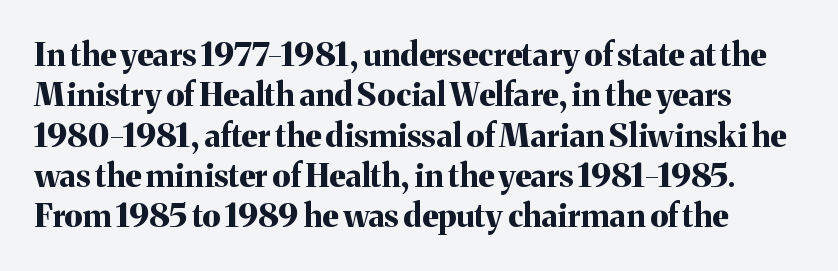
The image shows 32 px bold serif type, upright; set normal line spacing (1.26x), normal letter spacing, not underlined; medium stroke contrast and a medium x-height.
